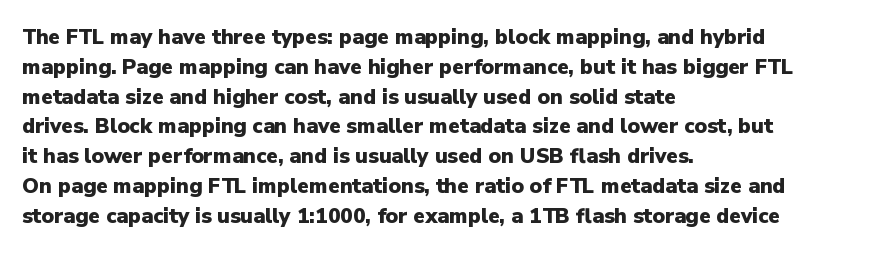
The image shows 21 px bold type, upright; set left-aligned, normal line spacing (1.42x), normal letter spacing, not underlined.
